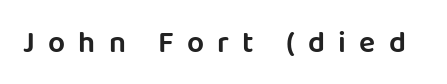
{"serif": "no", "italic": "no", "width": "normal", "stroke_contrast": "low", "x_height": "large", "monospaced": "no", "underline": "no", "letter_spacing": "wide", "letter_spacing_em": 0.44, "glyph_px": 30}
